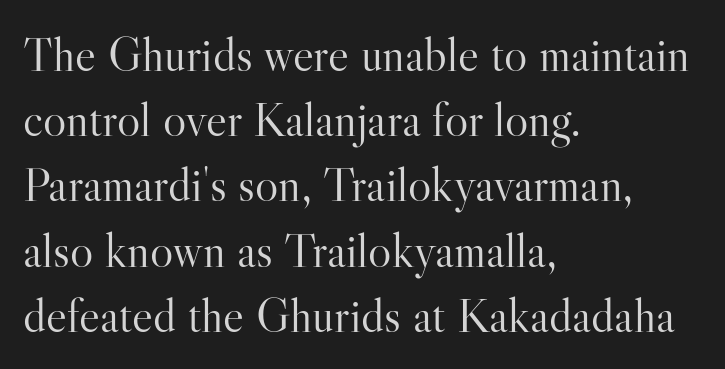
Q: Is the text bold? A: No.
Q: Is the text italic (slanted)? A: No, it is upright.
Q: Is the typeface a serif or a sans-serif typeface? A: Serif.
Q: Is the text underlined? A: No.
Q: How is the paragraph aligned? A: Left-aligned.
Q: Is the spacing between letters normal or unusually wide? A: Normal.
Q: Is the spacing between lines tight, normal or loose? A: Normal.
Q: Width (condensed, normal, or wide)? A: Normal.
Q: Stroke contrast? A: High.
Q: x-height? A: Small.
Q: Monospaced? A: No.
